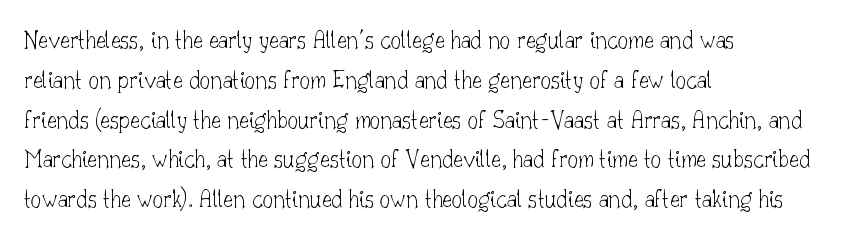
{"italic": "no", "bold": "no", "underline": "no", "align": "left", "line_spacing": "normal", "line_spacing_ratio": 1.53, "letter_spacing": "normal", "letter_spacing_em": 0.0, "glyph_px": 26}
